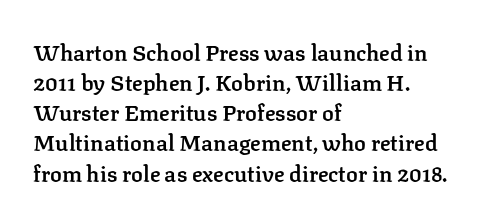
{"italic": "no", "bold": "semi", "underline": "no", "align": "left", "line_spacing": "normal", "line_spacing_ratio": 1.37, "letter_spacing": "normal", "letter_spacing_em": 0.0, "glyph_px": 22}
